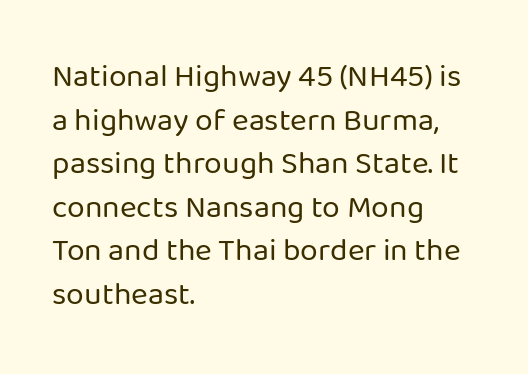
Counters stay open thanks to moderate or lighter strokes. Leading: standard. Reading down the block, your eye returns to a fixed left position each line. It's the straight-up-and-down kind of type.
